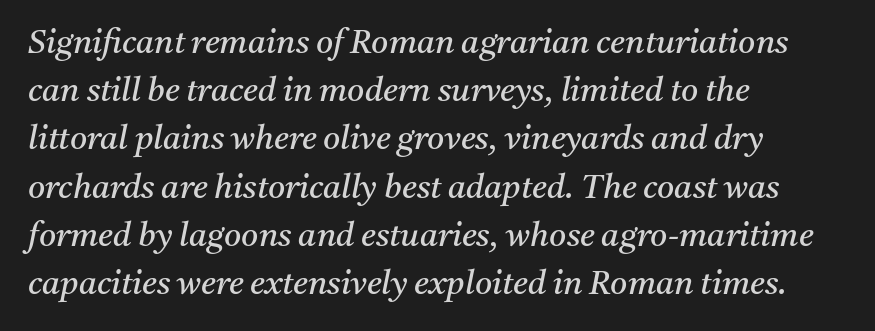
{"serif": "yes", "italic": "yes", "lean": "right", "slant_degrees": 11, "bold": "no", "weight": "regular", "width": "normal", "stroke_contrast": "medium", "x_height": "medium", "monospaced": "no", "underline": "no", "align": "left", "line_spacing": "normal", "line_spacing_ratio": 1.46, "letter_spacing": "normal", "letter_spacing_em": 0.0, "glyph_px": 33}
